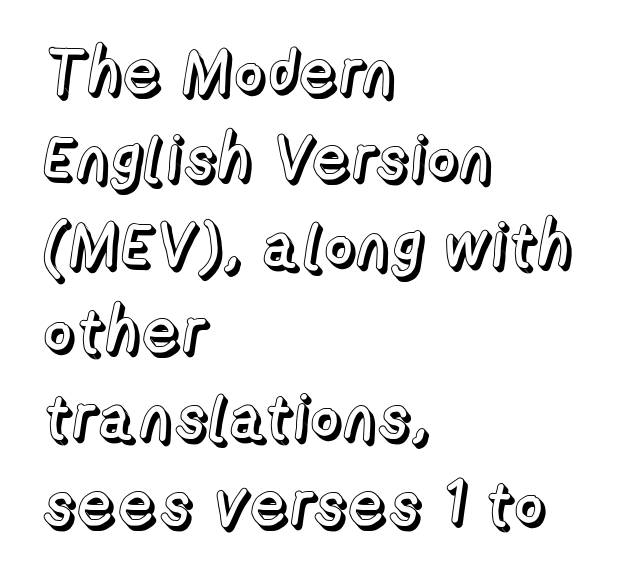
Looks like regular typesetting: each glyph gets only the width it needs. Vertical spacing — default. The paragraph has a hard left edge and a soft right edge. Observe the ordinary spacing: letters are neighbours, not strangers. Underlining? Definitely not there.
